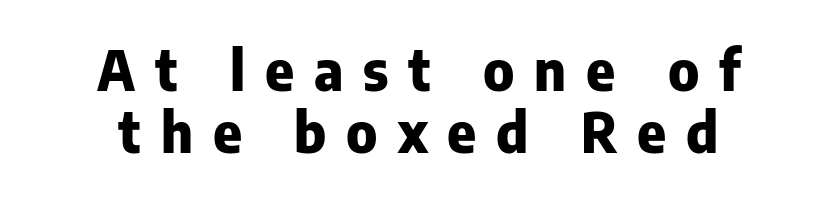
The image shows 55 px heavy sans-serif type, upright; set centered, tight line spacing (1.12x), unusually wide letter spacing (+0.36 em), not underlined; low stroke contrast and a medium x-height.
